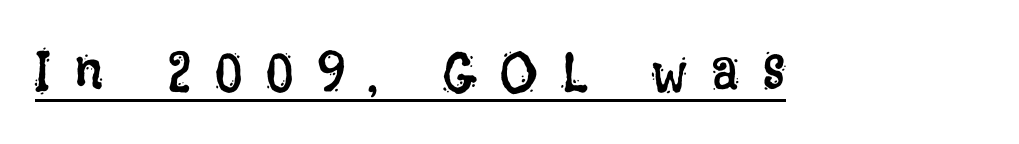
The passage shown has open, widely tracked lettering throughout. Note the varied advance widths — an 'i' is clearly narrower than an 'm'. Is the type heavy? It reads as light-to-regular instead. The rendering uses the underline text-decoration. The lettering holds an erect, upright posture throughout.
